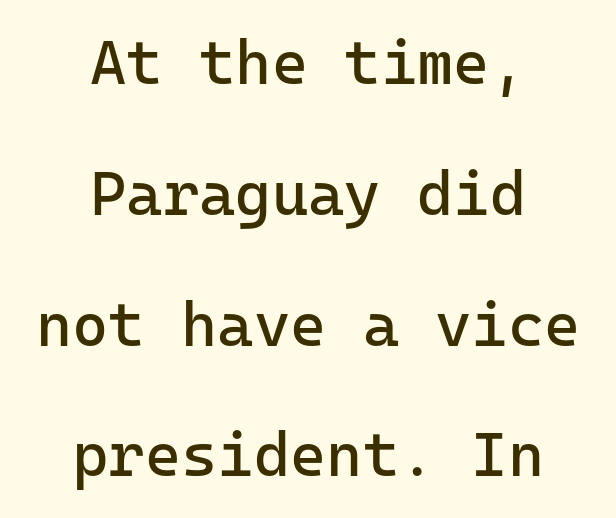
{"serif": "no", "italic": "no", "bold": "no", "weight": "regular", "width": "normal", "stroke_contrast": "low", "x_height": "medium", "monospaced": "yes", "underline": "no", "align": "center", "line_spacing": "loose", "line_spacing_ratio": 2.11, "letter_spacing": "normal", "letter_spacing_em": 0.0, "glyph_px": 62}
